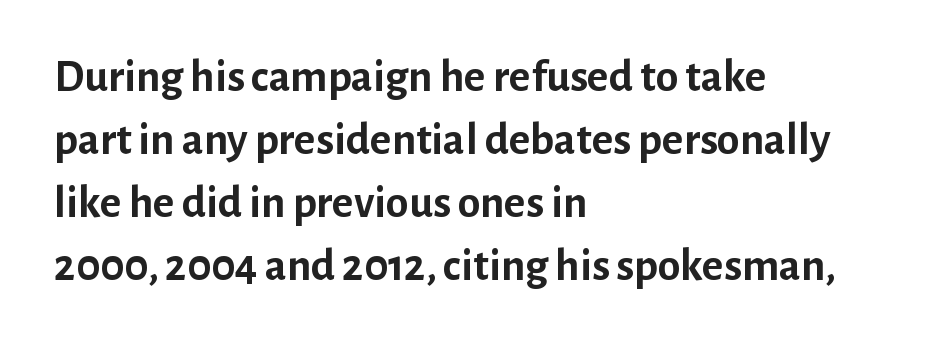
{"serif": "no", "italic": "no", "bold": "yes", "weight": "semibold", "width": "normal", "stroke_contrast": "low", "x_height": "medium", "monospaced": "no", "underline": "no", "align": "left", "line_spacing": "normal", "line_spacing_ratio": 1.37, "letter_spacing": "normal", "letter_spacing_em": 0.0, "glyph_px": 46}
